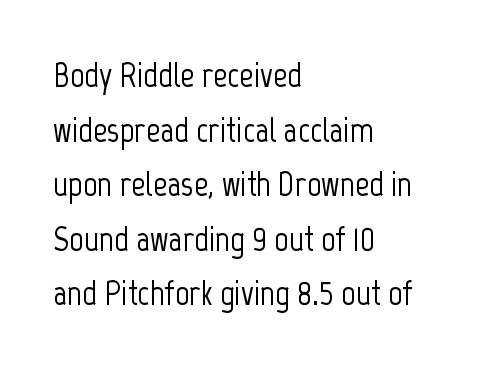
Spacing verdict: proportional, widths tailored to each character. Is there much room between lines? A standard amount, neither cramped nor airy. Line starts are locked; line ends wander. Descenders are the only things crossing below the line. It's the straight-up-and-down kind of type. Default kerning and tracking; the words read as compact shapes.
